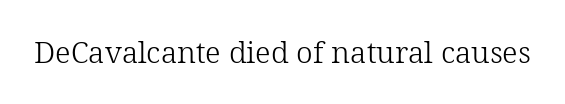
The letters stand straight up with perfectly vertical stems. Letterform terminals end in serifs throughout the passage. The characters are drawn with everyday or finer stroke widths. Words appear dense and cohesive because spacing is normal.
